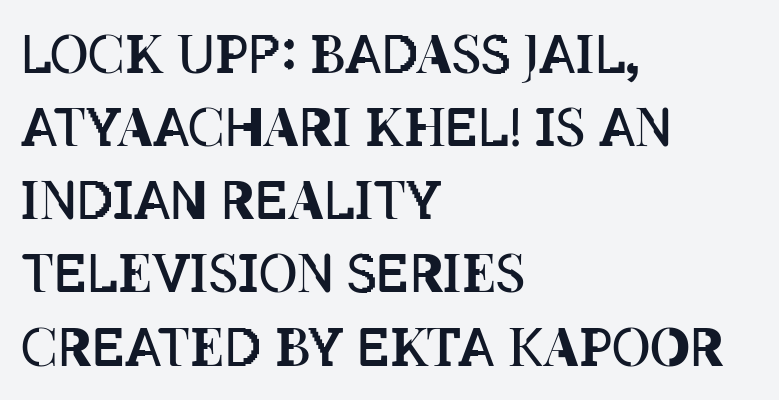
Does the lettering tilt? It doesn't — this is upright. Observe the ordinary spacing: letters are neighbours, not strangers. These glyphs show unthickened strokes, regular width or finer. A student would call this left alignment; a typographer would say flush left, rag right. The face used here is proportionally spaced, like ordinary book or web type. Quick note: underline off.
